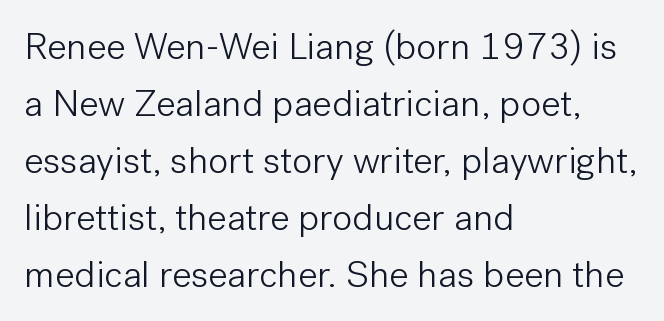
The image shows 38 px light sans-serif type, upright; set left-aligned, normal line spacing (1.5x), normal letter spacing, not underlined; low stroke contrast and a medium x-height.
